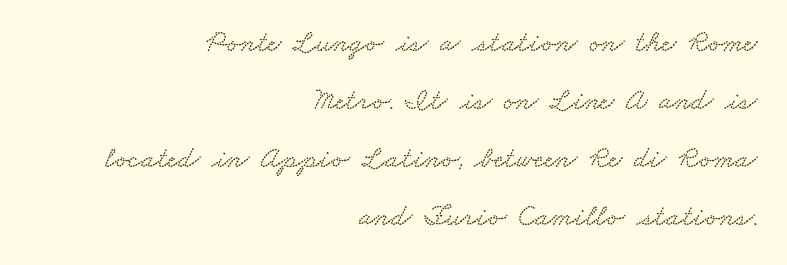
Q: Is the text underlined? A: No.
Q: How is the paragraph aligned? A: Right-aligned.
Q: Is the spacing between letters normal or unusually wide? A: Normal.
Q: Is the spacing between lines tight, normal or loose? A: Loose.
Q: Width (condensed, normal, or wide)? A: Wide.
Q: Stroke contrast? A: Low.
Q: x-height? A: Small.
Q: Monospaced? A: No.
